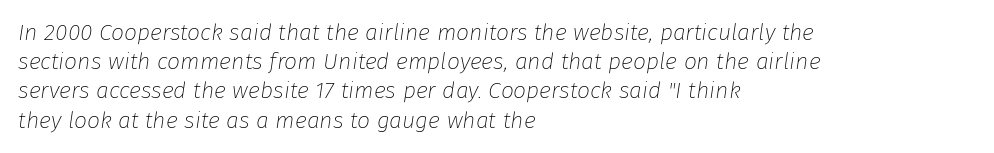
The image shows 23 px text type, italic (leaning right); set left-aligned, normal line spacing (1.27x), normal letter spacing, not underlined.
